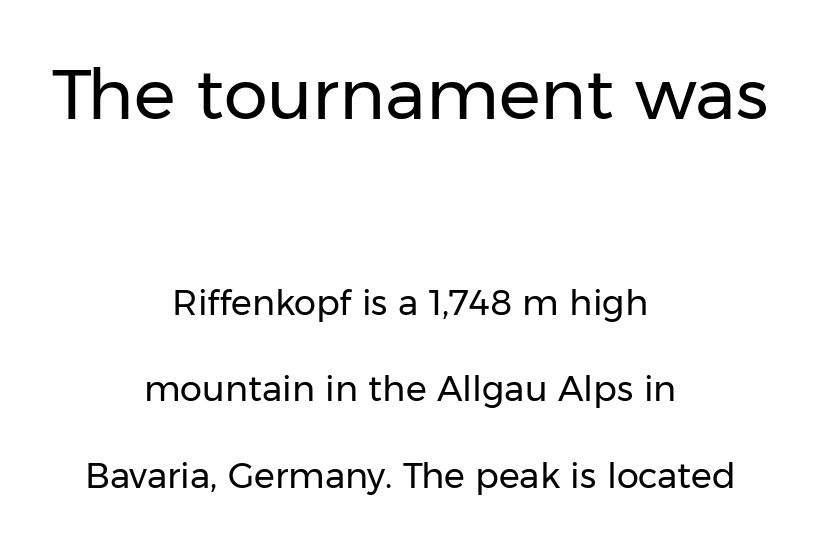
The image shows 70 px regular-weight sans-serif type, upright; set centered, loose line spacing (2.48x), normal letter spacing, not underlined; the first (top) block is 2.0x larger; low stroke contrast and a medium x-height.
